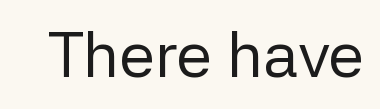
The image shows 64 px regular-weight sans-serif type, upright; set normal letter spacing, not underlined; low stroke contrast and a medium x-height.
